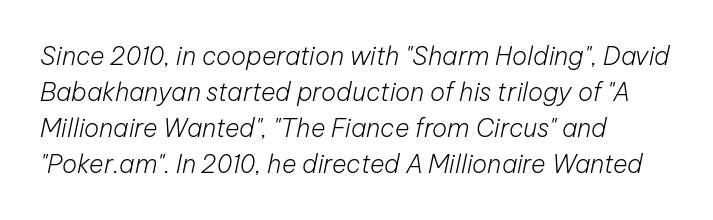
{"italic": "yes", "lean": "right", "slant_degrees": 12, "bold": "no", "underline": "no", "align": "left", "line_spacing": "normal", "line_spacing_ratio": 1.44, "letter_spacing": "normal", "letter_spacing_em": 0.0, "glyph_px": 25}
